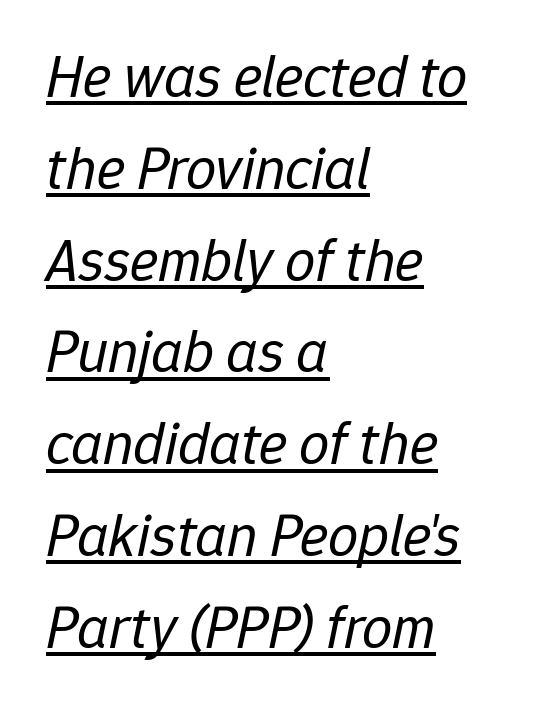
Q: Is the text bold? A: No.
Q: Is the text italic (slanted)? A: Yes, it leans right by about 12 degrees.
Q: Is the text underlined? A: Yes.
Q: How is the paragraph aligned? A: Left-aligned.
Q: Is the spacing between letters normal or unusually wide? A: Normal.
Q: Is the spacing between lines tight, normal or loose? A: Normal.
Q: Width (condensed, normal, or wide)? A: Normal.
Q: Stroke contrast? A: Low.
Q: x-height? A: Medium.
Q: Monospaced? A: No.
